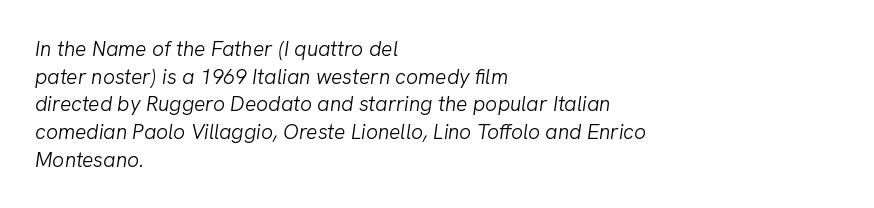
{"italic": "yes", "lean": "right", "slant_degrees": 8, "bold": "no", "underline": "no", "align": "left", "line_spacing": "normal", "line_spacing_ratio": 1.32, "letter_spacing": "normal", "letter_spacing_em": 0.0, "glyph_px": 21}
